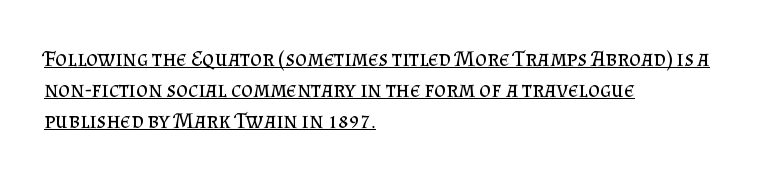
The image shows 23 px text type, upright; set left-aligned, normal line spacing (1.34x), normal letter spacing, underlined.
